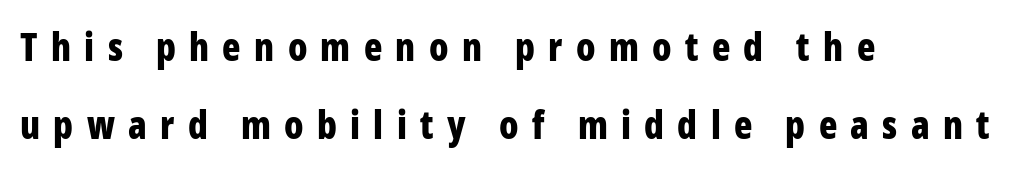
The space between consecutive lines is lavish. These lines stack with their left ends in a neat column. The rendering uses natural spacing where letterforms have individual widths. Only glyphs here, with clear space below each row. The letters are spread apart with noticeably loose tracking.
